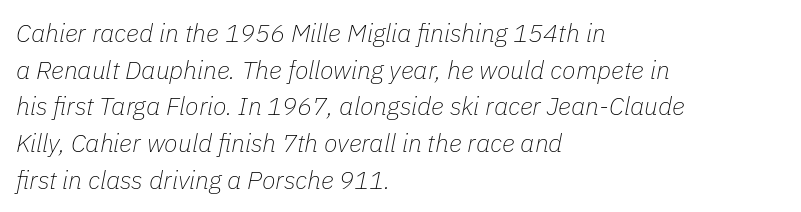
The image shows 25 px text type, italic (leaning right); set left-aligned, normal line spacing (1.47x), normal letter spacing, not underlined.
